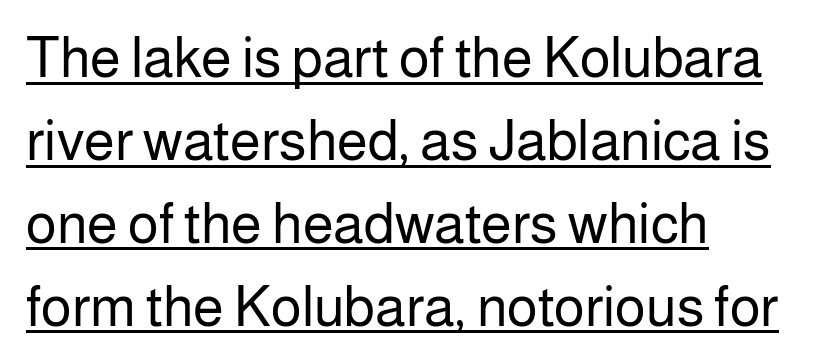
Q: Is the text bold? A: No.
Q: Is the text italic (slanted)? A: No, it is upright.
Q: Is the typeface a serif or a sans-serif typeface? A: Sans-serif.
Q: Is the text underlined? A: Yes.
Q: How is the paragraph aligned? A: Left-aligned.
Q: Is the spacing between letters normal or unusually wide? A: Normal.
Q: Is the spacing between lines tight, normal or loose? A: Normal.
Q: Width (condensed, normal, or wide)? A: Normal.
Q: Stroke contrast? A: Low.
Q: x-height? A: Medium.
Q: Monospaced? A: No.
